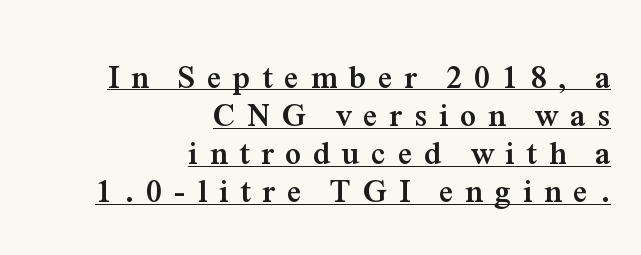
Q: Is the text bold? A: Yes.
Q: Is the text italic (slanted)? A: No, it is upright.
Q: Is the typeface a serif or a sans-serif typeface? A: Serif.
Q: Is the text underlined? A: Yes.
Q: How is the paragraph aligned? A: Right-aligned.
Q: Is the spacing between letters normal or unusually wide? A: Unusually wide.
Q: Width (condensed, normal, or wide)? A: Normal.
Q: Stroke contrast? A: Medium.
Q: x-height? A: Medium.
Q: Monospaced? A: No.
